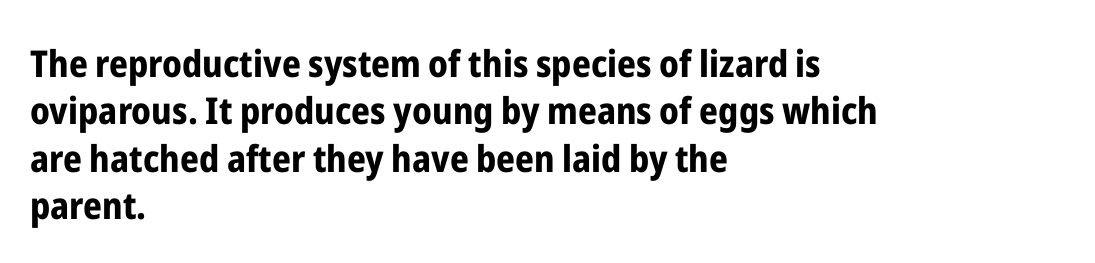
Q: Is the text bold? A: Yes.
Q: Is the text italic (slanted)? A: No, it is upright.
Q: Is the typeface a serif or a sans-serif typeface? A: Sans-serif.
Q: Is the text underlined? A: No.
Q: How is the paragraph aligned? A: Left-aligned.
Q: Is the spacing between letters normal or unusually wide? A: Normal.
Q: Is the spacing between lines tight, normal or loose? A: Normal.
Q: Width (condensed, normal, or wide)? A: Condensed.
Q: Stroke contrast? A: Low.
Q: x-height? A: Medium.
Q: Monospaced? A: No.
